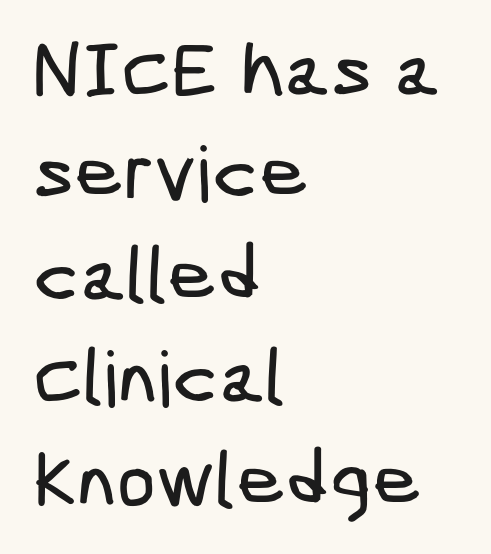
{"serif": "no", "width": "condensed", "stroke_contrast": "low", "x_height": "medium", "underline": "no", "align": "left", "line_spacing": "normal", "line_spacing_ratio": 1.33, "letter_spacing": "normal", "letter_spacing_em": 0.0, "glyph_px": 77}
